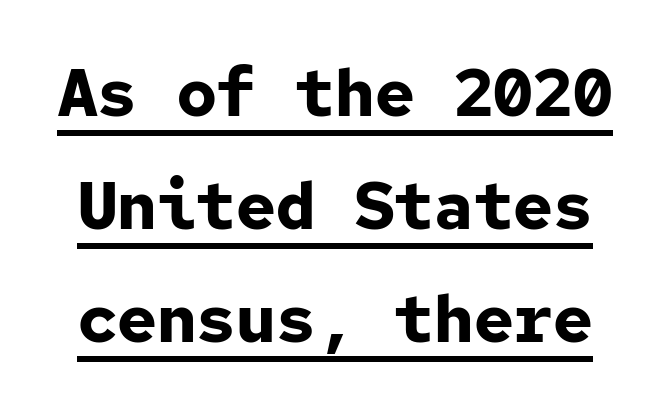
Q: Is the text bold? A: Yes.
Q: Is the text italic (slanted)? A: No, it is upright.
Q: Is the typeface a serif or a sans-serif typeface? A: Sans-serif.
Q: Is the text underlined? A: Yes.
Q: Is the spacing between letters normal or unusually wide? A: Normal.
Q: Width (condensed, normal, or wide)? A: Normal.
Q: Stroke contrast? A: Low.
Q: x-height? A: Medium.
Q: Monospaced? A: Yes.
